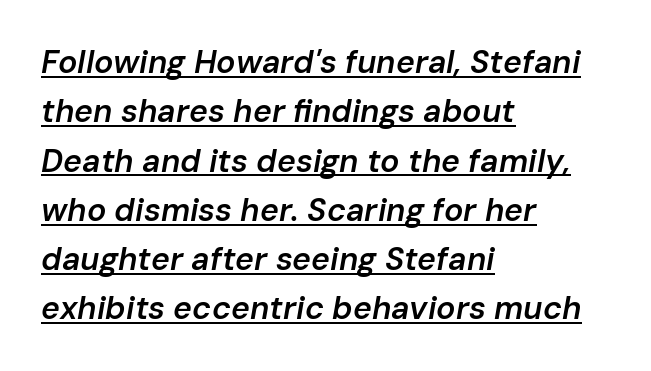
{"italic": "yes", "lean": "right", "slant_degrees": 10, "bold": "semi", "weight": "semibold", "width": "normal", "stroke_contrast": "low", "x_height": "medium", "monospaced": "no", "underline": "yes", "align": "left", "line_spacing": "normal", "line_spacing_ratio": 1.54, "letter_spacing": "normal", "letter_spacing_em": 0.0, "glyph_px": 32}
